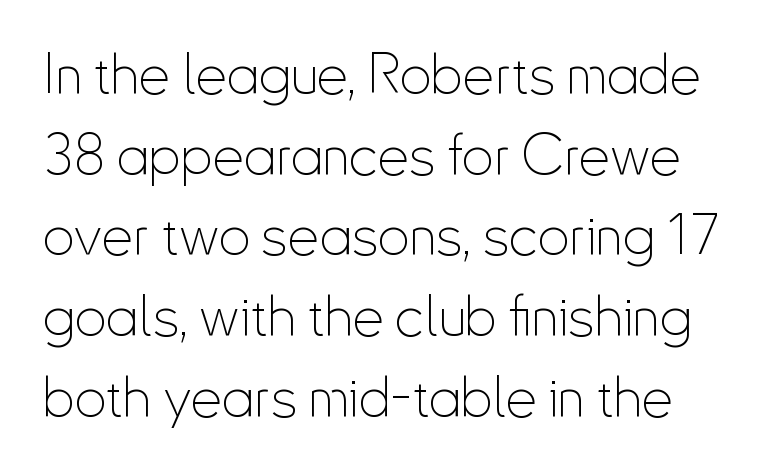
The image shows 56 px thin, condensed sans-serif type, upright; set normal line spacing (1.44x), normal letter spacing, not underlined; low stroke contrast and a small x-height.
